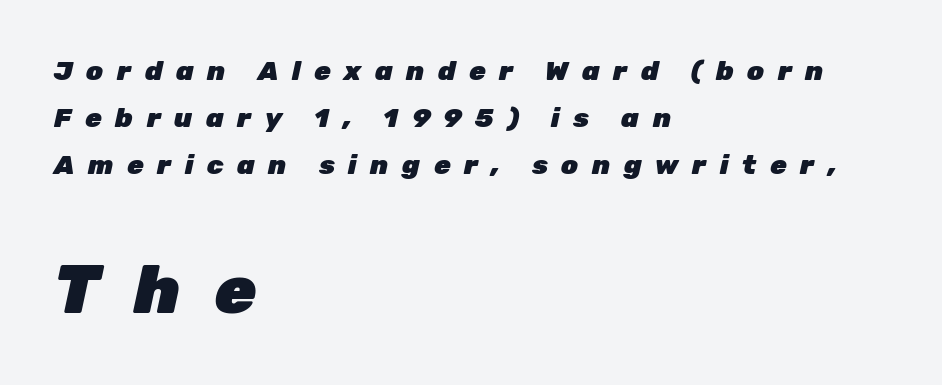
Look at the stroke-to-counter ratio: heavy, a bold. This sample is left-justified, so line endings fall wherever the words run out. This rendering features lettering with no underline. Reading top to bottom, the characters get bigger at the block break. Looking at the ascenders, they clearly lean.
